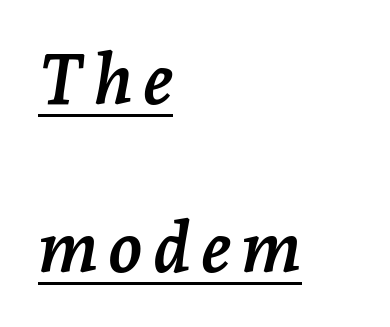
{"serif": "yes", "italic": "yes", "lean": "right", "slant_degrees": 7, "bold": "yes", "weight": "semibold", "width": "normal", "stroke_contrast": "low", "x_height": "medium", "monospaced": "no", "underline": "yes", "align": "left", "line_spacing": "loose", "line_spacing_ratio": 2.4, "glyph_px": 70}
